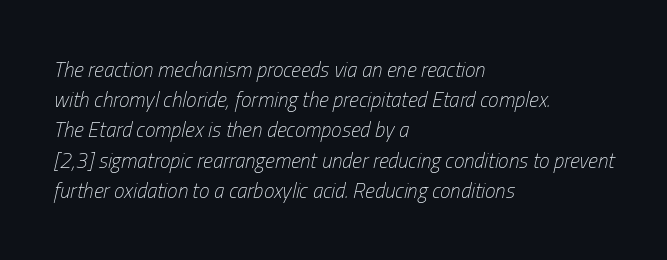
Q: Is the text bold? A: No.
Q: Is the text italic (slanted)? A: Yes, it leans right by about 13 degrees.
Q: Is the text underlined? A: No.
Q: How is the paragraph aligned? A: Left-aligned.
Q: Is the spacing between letters normal or unusually wide? A: Normal.
Q: Is the spacing between lines tight, normal or loose? A: Normal.
